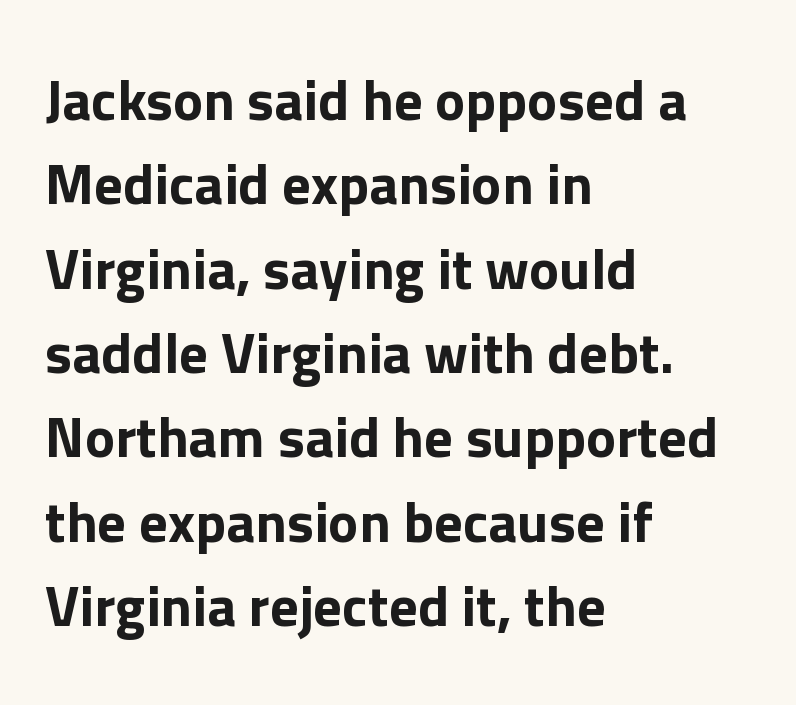
The image shows 57 px sans-serif type, upright; set left-aligned, normal line spacing (1.48x), normal letter spacing, not underlined; low stroke contrast and a medium x-height.
